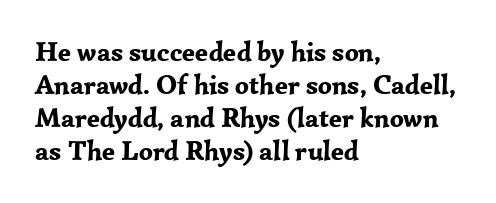
The image shows 27 px bold type, upright; set left-aligned, line spacing 1.22x, normal letter spacing, not underlined.
